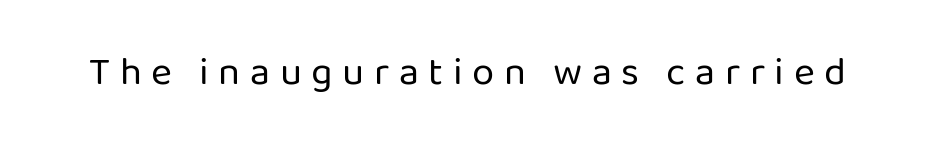
Q: Is the text bold? A: No.
Q: Is the text italic (slanted)? A: No, it is upright.
Q: Is the typeface a serif or a sans-serif typeface? A: Sans-serif.
Q: Is the text underlined? A: No.
Q: Is the spacing between letters normal or unusually wide? A: Unusually wide.
Q: Width (condensed, normal, or wide)? A: Normal.
Q: Stroke contrast? A: Low.
Q: x-height? A: Medium.
Q: Monospaced? A: No.
